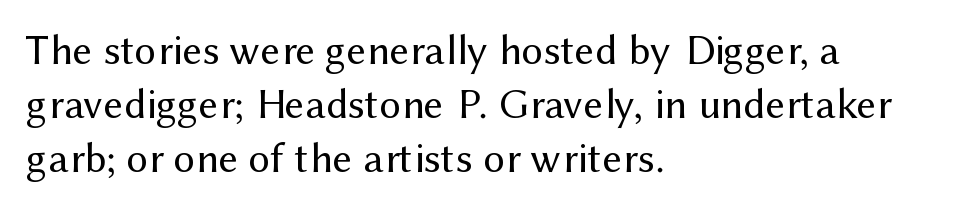
Q: Is the text bold? A: No.
Q: Is the text italic (slanted)? A: No, it is upright.
Q: Is the typeface a serif or a sans-serif typeface? A: Sans-serif.
Q: Is the text underlined? A: No.
Q: How is the paragraph aligned? A: Left-aligned.
Q: Is the spacing between letters normal or unusually wide? A: Normal.
Q: Is the spacing between lines tight, normal or loose? A: Normal.
Q: Width (condensed, normal, or wide)? A: Normal.
Q: Stroke contrast? A: Medium.
Q: x-height? A: Medium.
Q: Monospaced? A: No.
